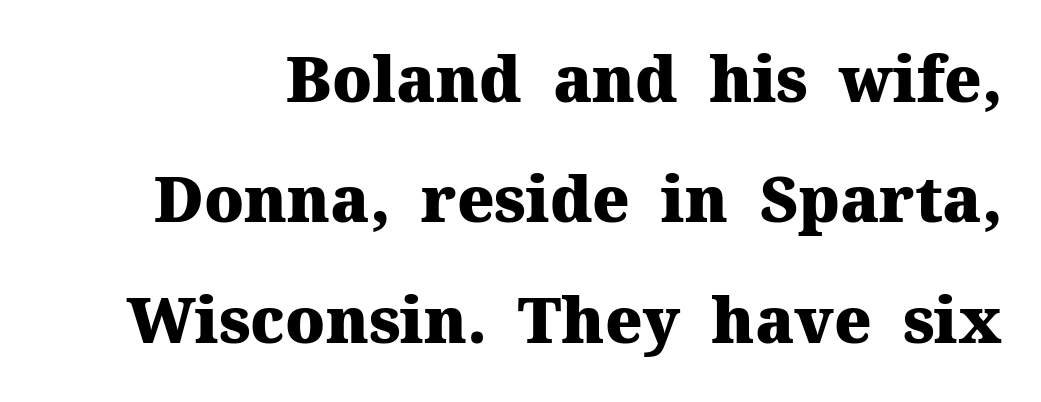
{"serif": "yes", "italic": "no", "bold": "yes", "weight": "heavy", "width": "normal", "stroke_contrast": "medium", "x_height": "medium", "monospaced": "no", "underline": "no", "line_spacing": "loose", "line_spacing_ratio": 1.91, "letter_spacing": "normal", "letter_spacing_em": 0.0, "glyph_px": 63}
